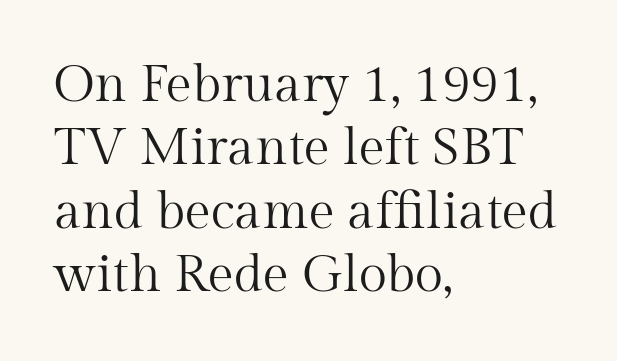
{"serif": "yes", "italic": "no", "bold": "no", "weight": "regular", "width": "normal", "stroke_contrast": "medium", "x_height": "medium", "monospaced": "no", "underline": "no", "align": "left", "line_spacing_ratio": 1.22, "letter_spacing": "normal", "letter_spacing_em": 0.0, "glyph_px": 52}
